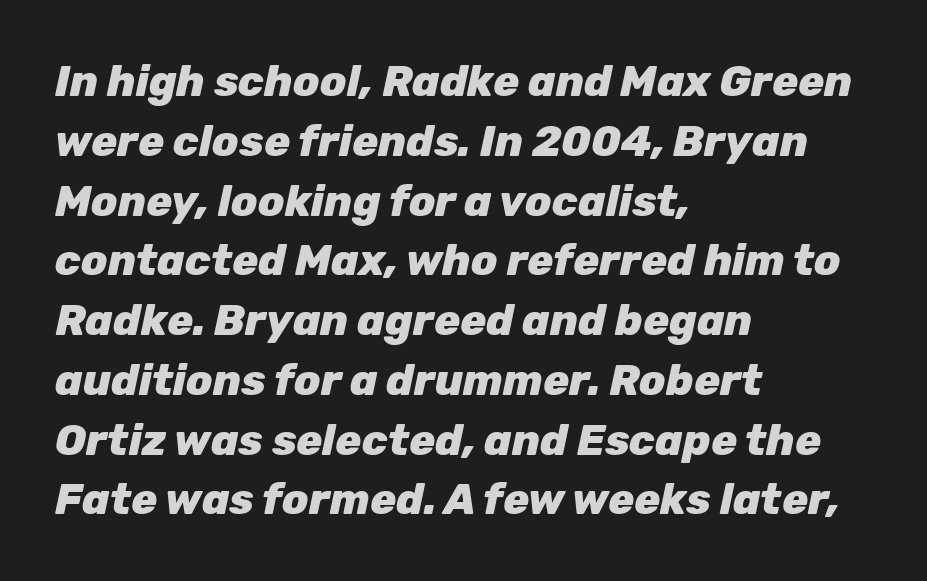
The letters advance in unequal steps, a hallmark of proportional type. Emphasis-style slanted type is in use. Which margin do the lines hug? The left one — the right edge is uneven. Anything drawn beneath the words? Only blank space.
